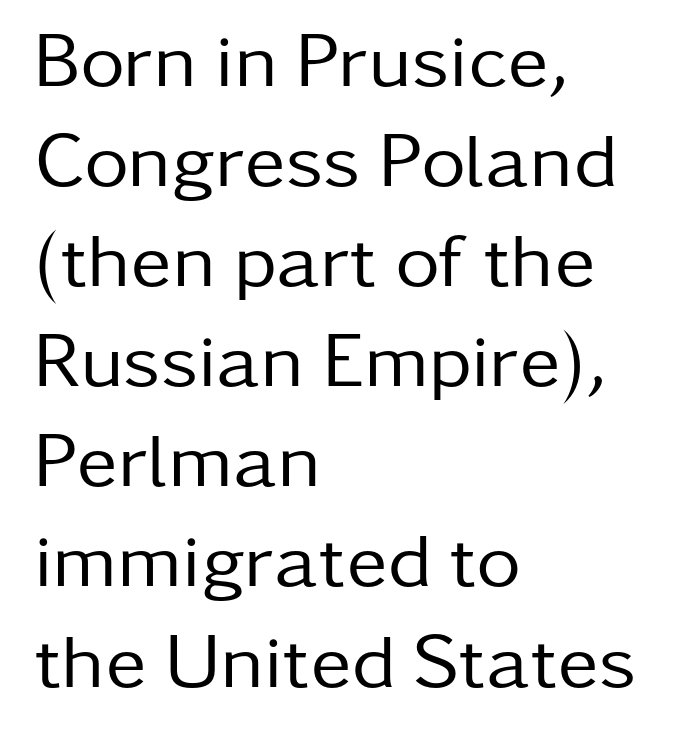
The space beneath each line is pristine and unruled. This sample uses plain, unmodified letter spacing. Each new line begins a customary step beneath the previous one. This reads as an unemphasized weight, regular at the heaviest.
